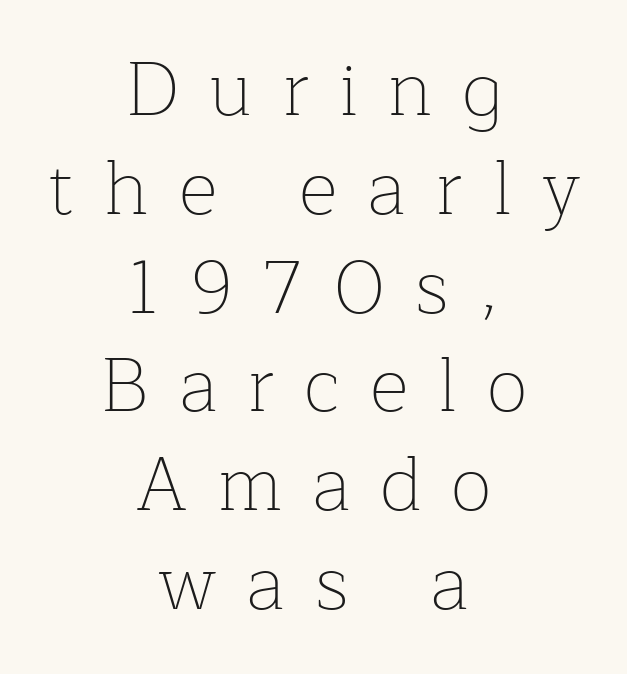
{"serif": "yes", "italic": "no", "bold": "no", "weight": "thin", "width": "normal", "stroke_contrast": "low", "x_height": "medium", "monospaced": "no", "underline": "no", "align": "center", "line_spacing": "normal", "line_spacing_ratio": 1.3, "letter_spacing": "wide", "letter_spacing_em": 0.39, "glyph_px": 76}
